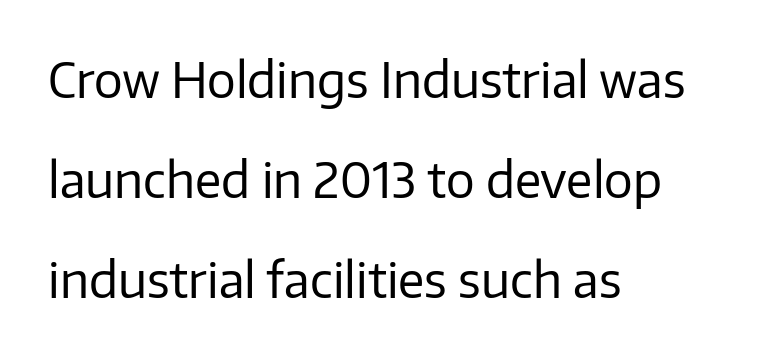
{"serif": "no", "italic": "no", "bold": "no", "weight": "regular", "width": "normal", "stroke_contrast": "low", "x_height": "medium", "monospaced": "no", "underline": "no", "align": "left", "line_spacing": "loose", "line_spacing_ratio": 2.08, "letter_spacing": "normal", "letter_spacing_em": 0.0, "glyph_px": 48}
